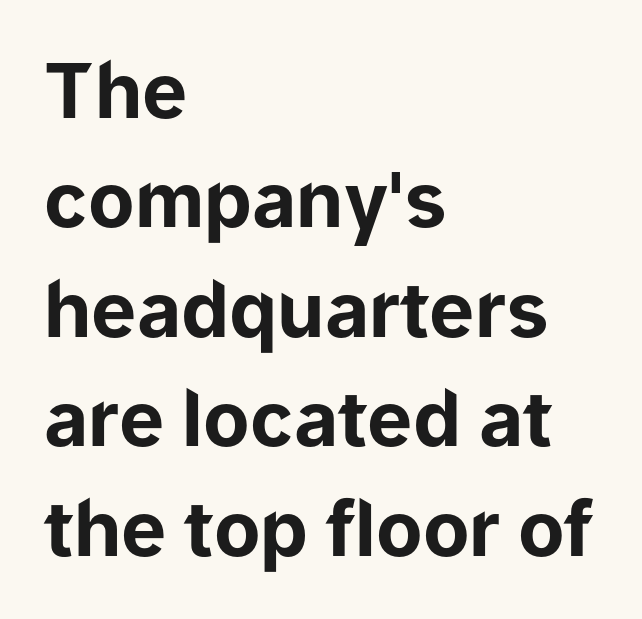
The rendering anchors every line to the left-hand side. Lines of text with bare space underneath. Reading down the column, the eye jumps a familiar distance to each next line. The face used here is proportionally spaced, like ordinary book or web type. The passage shown is typeset with a sans-serif family. Nope, not italic — everything's standing straight.
